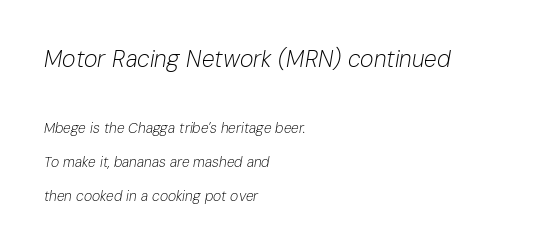
The ragged edge is on the right, which tells us the setting is flush left. Lines of text with bare space underneath. You get the large type first, then a drop to smaller type. How would I describe the line gaps? Wide and relaxed. Stroke thickness stays within the range of a standard reading face or lighter. Nothing unusual about the tracking: characters are spaced as the font intends.
